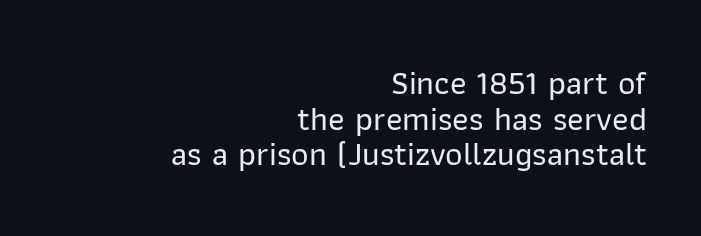
Q: Is the text italic (slanted)? A: No, it is upright.
Q: Is the typeface a serif or a sans-serif typeface? A: Sans-serif.
Q: Is the text underlined? A: No.
Q: How is the paragraph aligned? A: Right-aligned.
Q: Is the spacing between letters normal or unusually wide? A: Normal.
Q: Is the spacing between lines tight, normal or loose? A: Tight.
Q: Width (condensed, normal, or wide)? A: Normal.
Q: Stroke contrast? A: Low.
Q: x-height? A: Medium.
Q: Monospaced? A: No.
